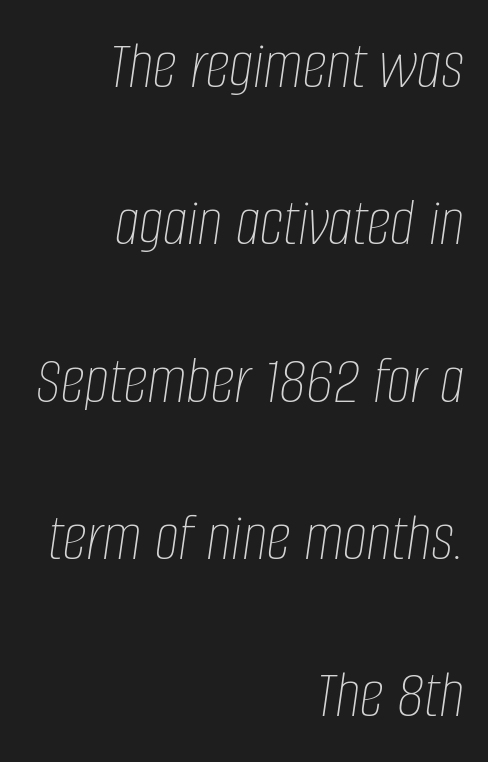
You could fit nearly another row in the gap between these rows. The baseline area is clear. These lines keep a tight, regular rhythm from letter to letter. Alignment: flush right.
